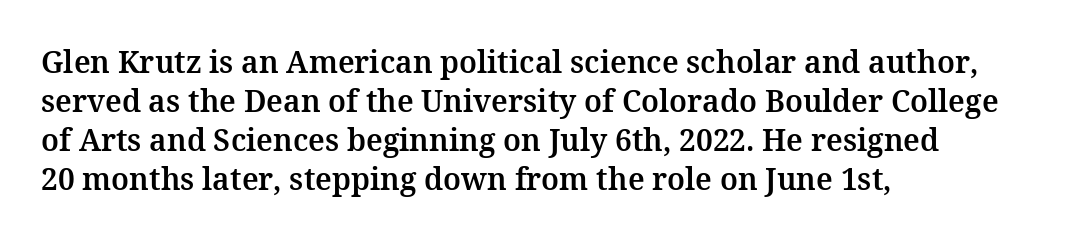
Q: Is the text italic (slanted)? A: No, it is upright.
Q: Is the typeface a serif or a sans-serif typeface? A: Serif.
Q: Is the text underlined? A: No.
Q: How is the paragraph aligned? A: Left-aligned.
Q: Is the spacing between letters normal or unusually wide? A: Normal.
Q: Is the spacing between lines tight, normal or loose? A: Normal.
Q: Width (condensed, normal, or wide)? A: Normal.
Q: Stroke contrast? A: Medium.
Q: x-height? A: Medium.
Q: Monospaced? A: No.
